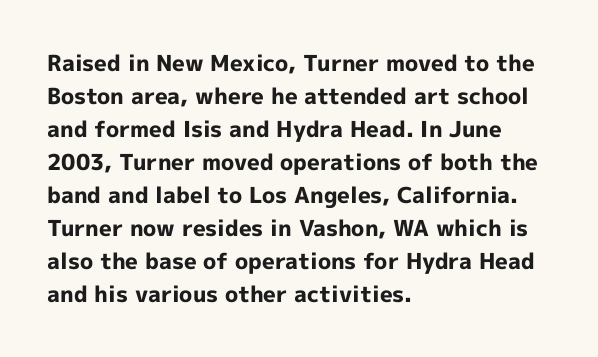
Q: Is the text bold? A: Yes.
Q: Is the text italic (slanted)? A: No, it is upright.
Q: Is the text underlined? A: No.
Q: How is the paragraph aligned? A: Left-aligned.
Q: Is the spacing between letters normal or unusually wide? A: Normal.
Q: Is the spacing between lines tight, normal or loose? A: Normal.
